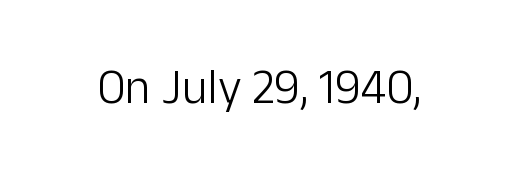
Q: Is the text bold? A: No.
Q: Is the text italic (slanted)? A: No, it is upright.
Q: Is the typeface a serif or a sans-serif typeface? A: Sans-serif.
Q: Is the text underlined? A: No.
Q: Is the spacing between letters normal or unusually wide? A: Normal.
Q: Width (condensed, normal, or wide)? A: Normal.
Q: Stroke contrast? A: Low.
Q: x-height? A: Medium.
Q: Monospaced? A: No.
